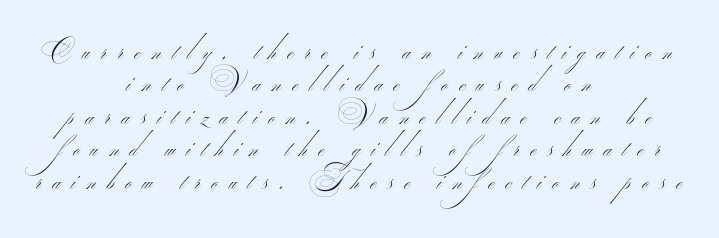
Q: Is the text bold? A: No.
Q: Is the text underlined? A: No.
Q: How is the paragraph aligned? A: Centered.
Q: Is the spacing between letters normal or unusually wide? A: Unusually wide.
